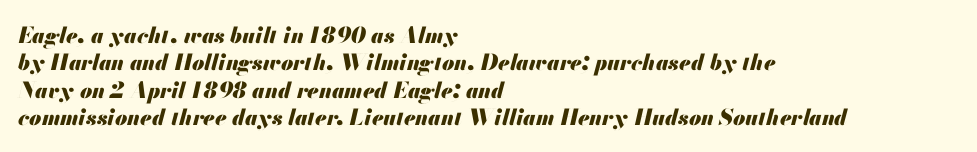
The image shows 22 px bold type, italic (leaning right); set left-aligned, line spacing 1.24x, normal letter spacing, not underlined.
